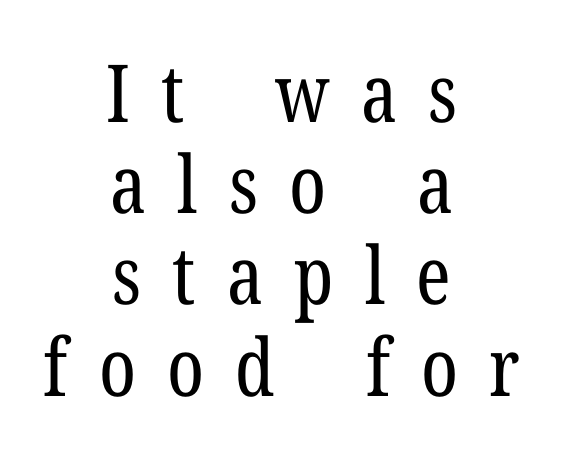
Q: Is the text bold? A: No.
Q: Is the text italic (slanted)? A: No, it is upright.
Q: Is the typeface a serif or a sans-serif typeface? A: Serif.
Q: Is the text underlined? A: No.
Q: How is the paragraph aligned? A: Centered.
Q: Is the spacing between letters normal or unusually wide? A: Unusually wide.
Q: Is the spacing between lines tight, normal or loose? A: Tight.
Q: Width (condensed, normal, or wide)? A: Condensed.
Q: Stroke contrast? A: Low.
Q: x-height? A: Medium.
Q: Monospaced? A: No.
